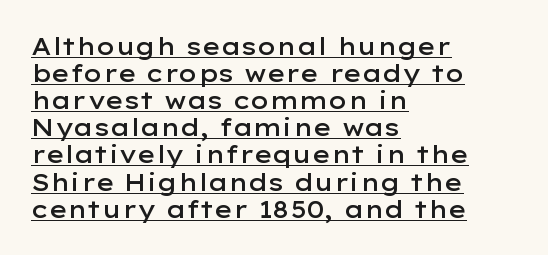
The image shows 24 px text type, upright; set left-aligned, tight line spacing (1.13x), normal letter spacing, underlined.
